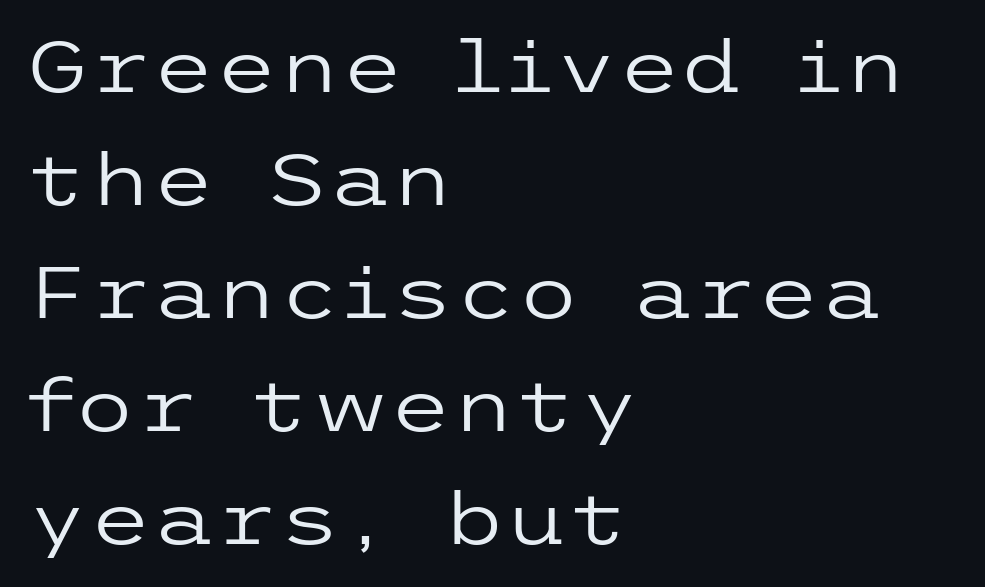
The image shows 72 px regular-weight, wide sans-serif type, upright; set left-aligned, normal line spacing (1.57x), normal letter spacing, not underlined; low stroke contrast and a medium x-height.
